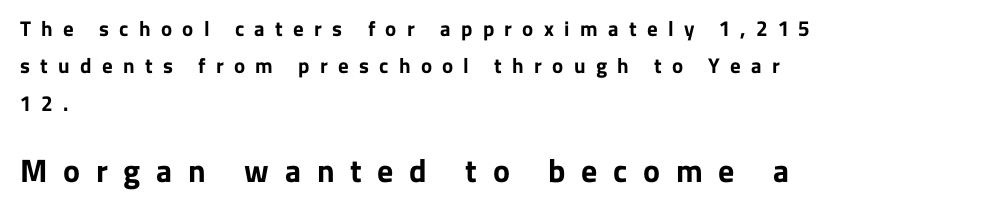
{"serif": "no", "italic": "no", "bold": "yes", "weight": "bold", "width": "normal", "stroke_contrast": "low", "x_height": "medium", "monospaced": "no", "underline": "no", "align": "left", "line_spacing_ratio": 1.78, "letter_spacing": "wide", "letter_spacing_em": 0.49, "larger_block": "second", "size_ratio": 1.52, "glyph_px": 32}
